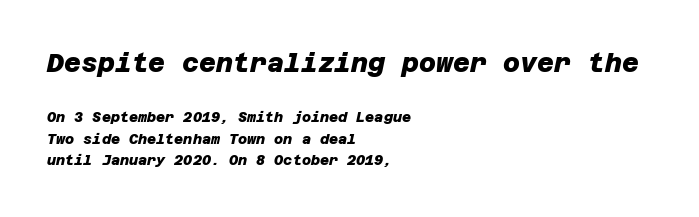
The image shows 26 px bold type; set left-aligned, normal line spacing (1.55x), normal letter spacing, not underlined; the first (top) block is 1.86x larger.
